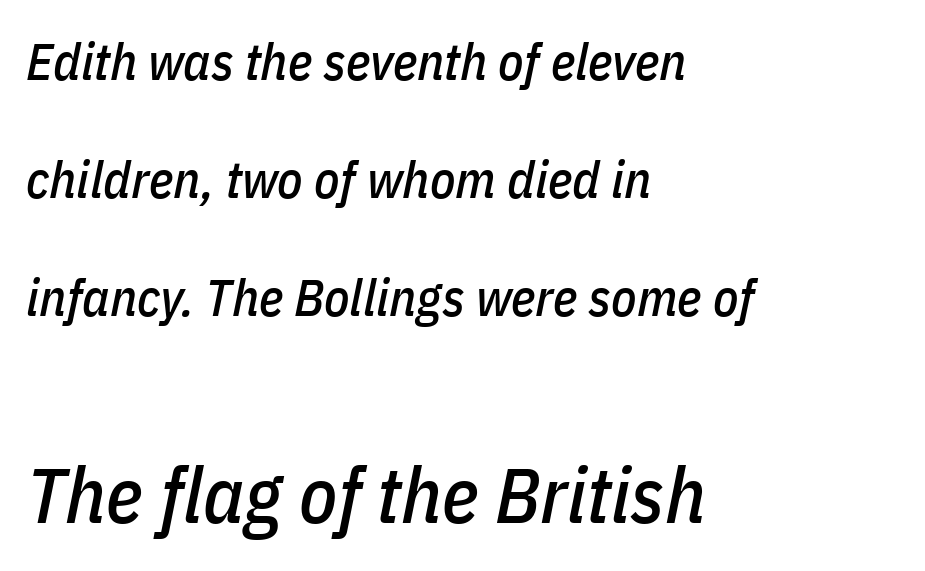
Which margin do the lines hug? The left one — the right edge is uneven. Nobody drew a line under any word here. The more generous point size was reserved for the lower chunk. Vertical spacing — loose.
